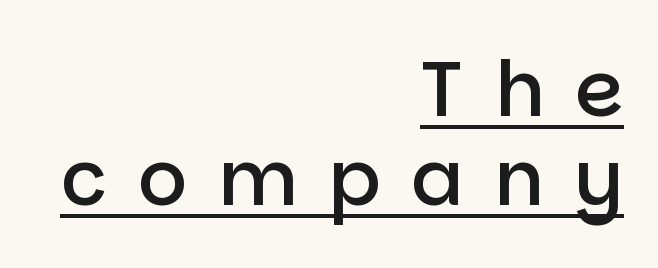
Q: Is the text bold? A: Semi-bold.
Q: Is the text italic (slanted)? A: No, it is upright.
Q: Is the typeface a serif or a sans-serif typeface? A: Sans-serif.
Q: Is the text underlined? A: Yes.
Q: How is the paragraph aligned? A: Right-aligned.
Q: Is the spacing between letters normal or unusually wide? A: Unusually wide.
Q: Width (condensed, normal, or wide)? A: Normal.
Q: Stroke contrast? A: Low.
Q: x-height? A: Large.
Q: Monospaced? A: No.
